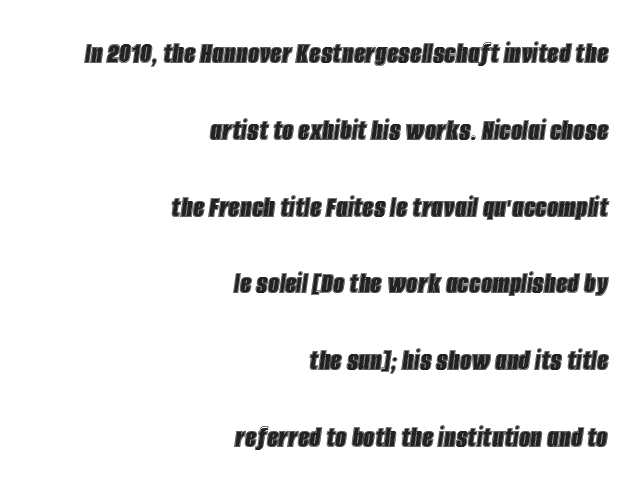
{"italic": "yes", "lean": "right", "slant_degrees": 8, "width": "condensed", "x_height": "large", "monospaced": "no", "underline": "no", "align": "right", "line_spacing": "loose", "line_spacing_ratio": 2.4, "letter_spacing": "normal", "letter_spacing_em": 0.0, "glyph_px": 32}
